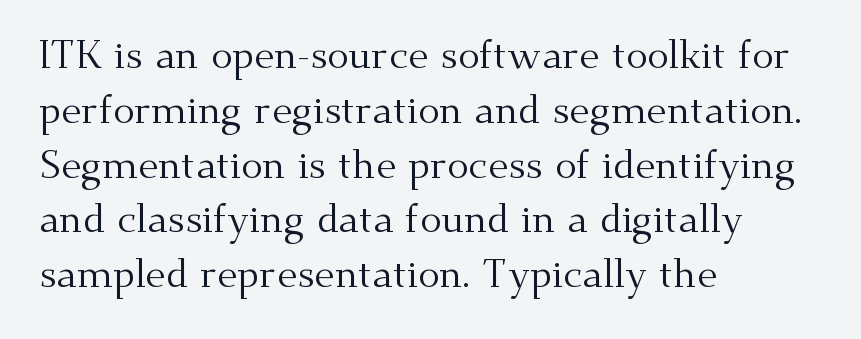
The image shows 40 px regular-weight serif type, upright; set left-aligned, normal line spacing (1.37x), normal letter spacing, not underlined; medium stroke contrast and a small x-height.
